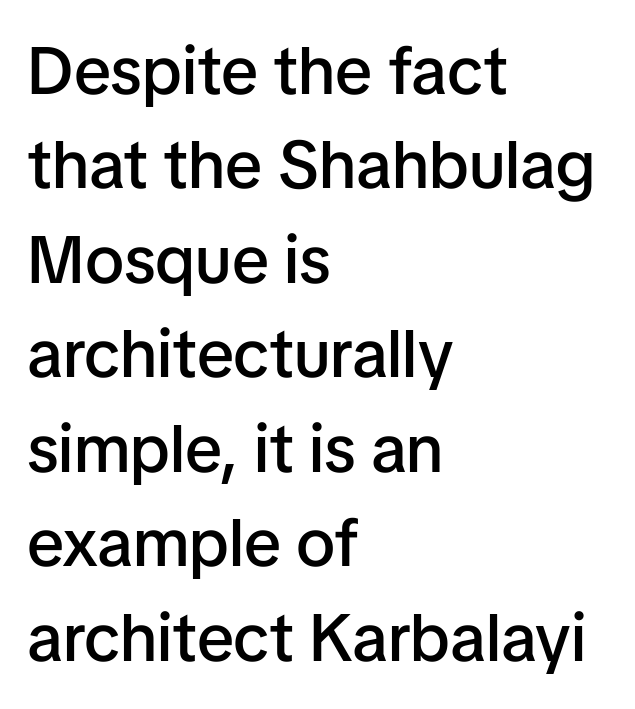
The image shows 67 px semibold sans-serif type, upright; set left-aligned, normal line spacing (1.41x), normal letter spacing, not underlined; low stroke contrast and a medium x-height.
